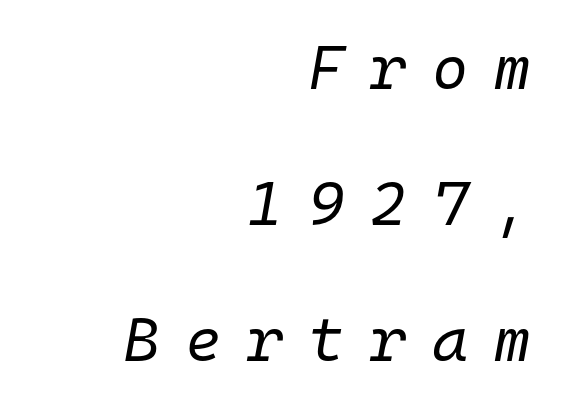
{"italic": "yes", "lean": "right", "slant_degrees": 10, "bold": "no", "weight": "regular", "width": "normal", "stroke_contrast": "low", "x_height": "medium", "monospaced": "yes", "underline": "no", "align": "right", "line_spacing": "loose", "line_spacing_ratio": 2.19, "letter_spacing": "wide", "letter_spacing_em": 0.41, "glyph_px": 62}
